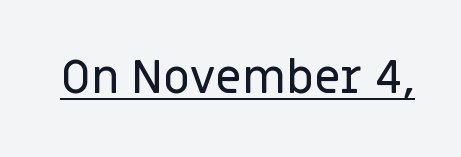
Q: Is the text italic (slanted)? A: No, it is upright.
Q: Is the typeface a serif or a sans-serif typeface? A: Sans-serif.
Q: Is the text underlined? A: Yes.
Q: Is the spacing between letters normal or unusually wide? A: Normal.
Q: Width (condensed, normal, or wide)? A: Normal.
Q: Stroke contrast? A: Low.
Q: x-height? A: Large.
Q: Monospaced? A: No.
